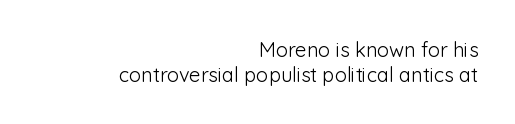
Q: Is the text bold? A: No.
Q: Is the text italic (slanted)? A: No, it is upright.
Q: Is the text underlined? A: No.
Q: How is the paragraph aligned? A: Right-aligned.
Q: Is the spacing between letters normal or unusually wide? A: Normal.
